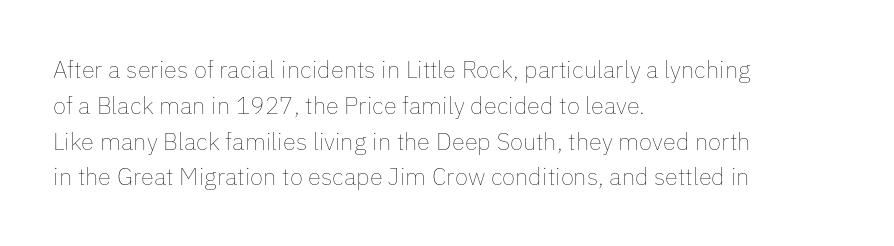
The image shows 24 px text type, upright; set left-aligned, normal line spacing (1.49x), normal letter spacing, not underlined.
